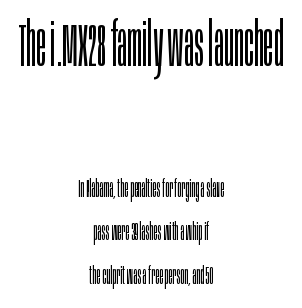
The image shows 61 px light, condensed sans-serif type, upright; set centered, line spacing 1.82x, normal letter spacing, not underlined; the first (top) block is 2.54x larger; low stroke contrast and a large x-height.
